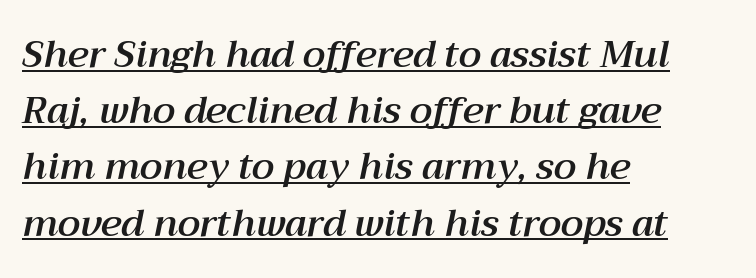
The image shows 37 px text type, italic (leaning right); set left-aligned, normal line spacing (1.52x), normal letter spacing, underlined; medium stroke contrast and a medium x-height.
